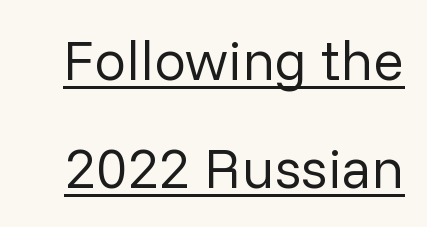
Q: Is the text bold? A: No.
Q: Is the text italic (slanted)? A: No, it is upright.
Q: Is the typeface a serif or a sans-serif typeface? A: Sans-serif.
Q: Is the text underlined? A: Yes.
Q: Is the spacing between letters normal or unusually wide? A: Normal.
Q: Is the spacing between lines tight, normal or loose? A: Loose.
Q: Width (condensed, normal, or wide)? A: Normal.
Q: Stroke contrast? A: Low.
Q: x-height? A: Medium.
Q: Monospaced? A: No.
